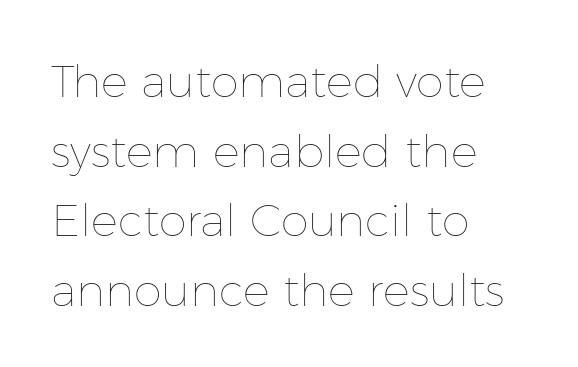
The letters advance in unequal steps, a hallmark of proportional type. The gap between lines stays unmarked. Weight: regular or lighter. Notice how descenders clear the ascenders below comfortably — that's standard leading. In CSS terms this would be text-align: left.
